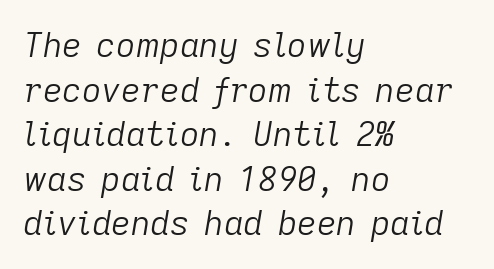
{"italic": "yes", "lean": "right", "slant_degrees": 9, "bold": "no", "weight": "light", "width": "normal", "stroke_contrast": "low", "x_height": "medium", "monospaced": "no", "underline": "no", "align": "left", "line_spacing": "normal", "line_spacing_ratio": 1.31, "letter_spacing": "normal", "letter_spacing_em": 0.0, "glyph_px": 34}
